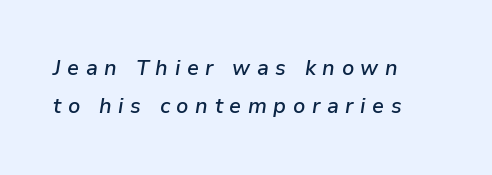
The image shows 21 px text type, italic (leaning right); set left-aligned, line spacing 1.82x, unusually wide letter spacing (+0.31 em), not underlined.
